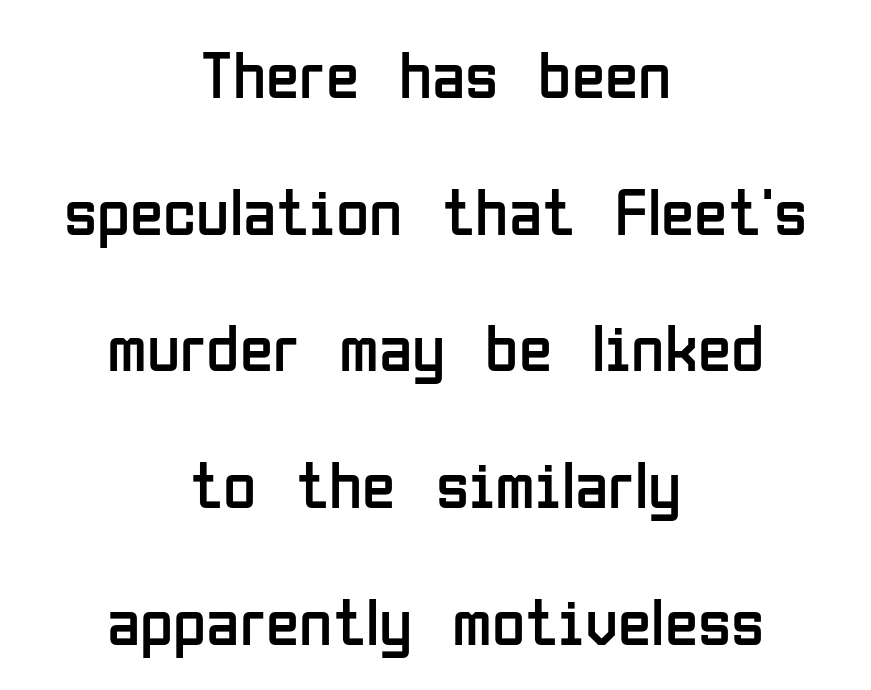
{"serif": "no", "italic": "no", "bold": "no", "weight": "regular", "width": "condensed", "stroke_contrast": "low", "x_height": "medium", "monospaced": "no", "underline": "no", "align": "center", "line_spacing": "loose", "line_spacing_ratio": 2.01, "letter_spacing": "normal", "letter_spacing_em": 0.0, "glyph_px": 68}
